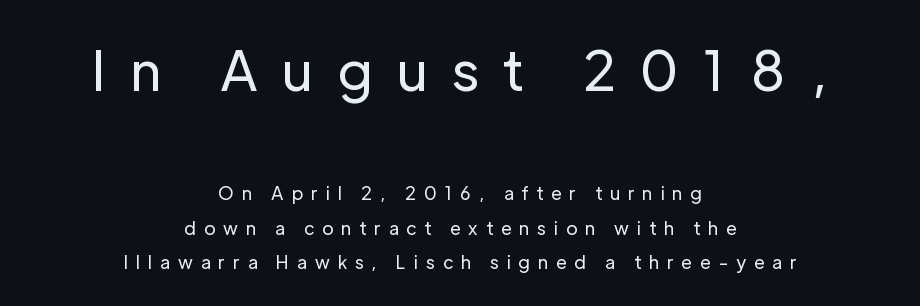
Nothing sits at the stroke ends, so this counts as sans-serif. How are the letters spaced? Widely, with obvious added tracking. The designer gave the opening block more size than the closing block. The space beneath each line is pristine and unruled.
